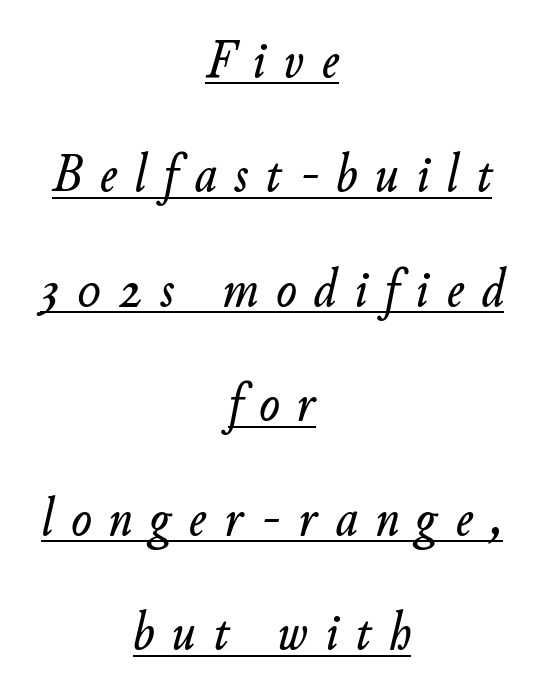
The image shows 54 px text type, italic (leaning right); set centered, loose line spacing (2.12x), unusually wide letter spacing (+0.33 em), underlined; low stroke contrast and a small x-height.
